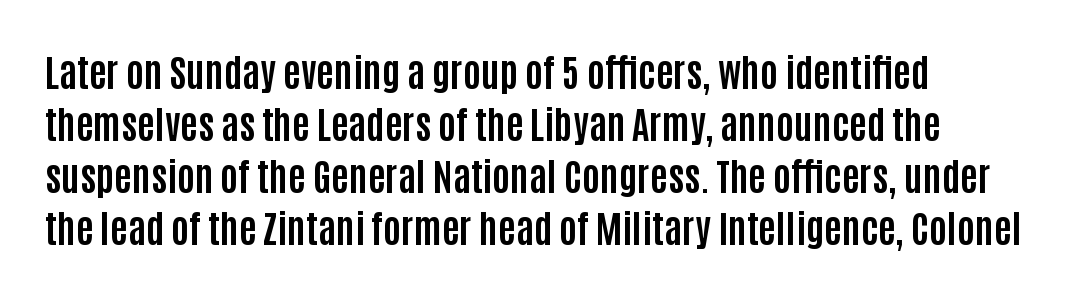
The rendering uses natural spacing where letterforms have individual widths. Emphasis by weight is at full strength: bold. The compositor pushed each line to the left boundary. No feet cap the strokes, marking this as sans-serif type. Does extra space separate the letters? No, they use regular spacing.
